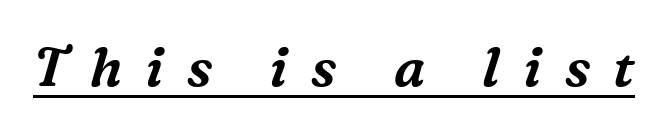
Each letter's strokes conclude with small projecting serifs. Short note: letters widely spaced. A continuous stroke trails under the words, as in a hyperlink. Does the lettering tilt? It does — this is italic. You could not count columns in this text — the font is proportionally spaced.
